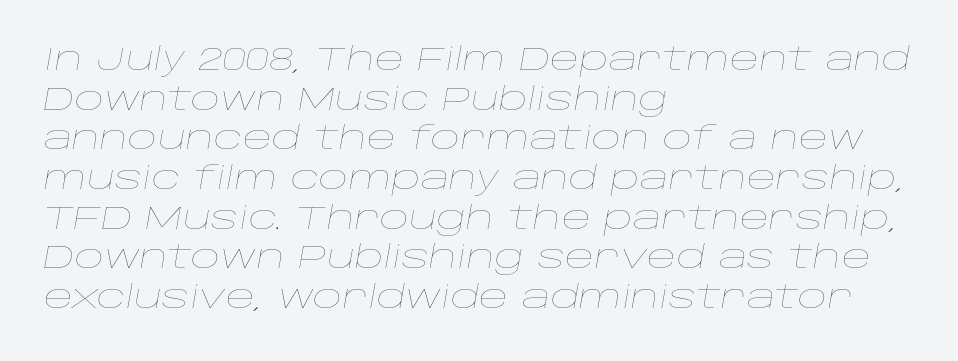
The image shows 32 px thin, wide type, italic (leaning right); set left-aligned, line spacing 1.24x, normal letter spacing, not underlined; low stroke contrast and a large x-height.
